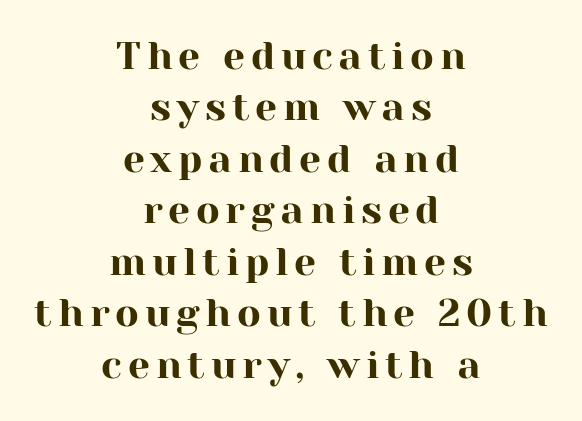
Q: Is the text italic (slanted)? A: No, it is upright.
Q: Is the typeface a serif or a sans-serif typeface? A: Serif.
Q: Is the text underlined? A: No.
Q: How is the paragraph aligned? A: Centered.
Q: Is the spacing between lines tight, normal or loose? A: Normal.
Q: Width (condensed, normal, or wide)? A: Normal.
Q: Stroke contrast? A: High.
Q: x-height? A: Medium.
Q: Monospaced? A: No.
